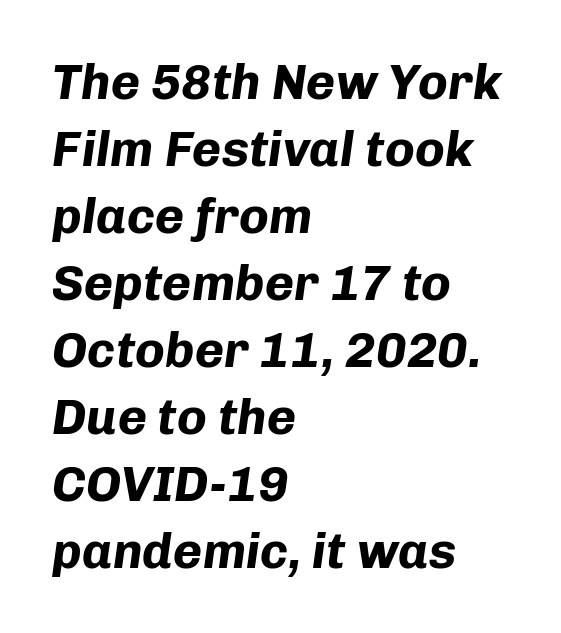
A typesetter would mark this as italic. In terms of letterspacing, this is plain default setting. The passage shown is not underscored anywhere. These lines sit exactly where default settings would place them. Each letter keeps its own natural width here, so spacing adapts to shape.
